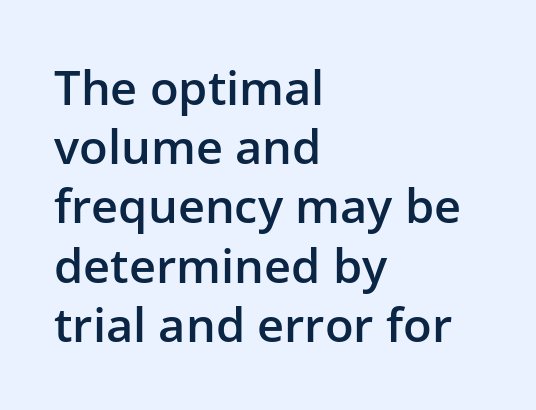
Line starts are locked; line ends wander. No extra tracking has been applied to these lines. Classification — sans serif. Clear beneath every line of the passage. Vertical spacing — default.
